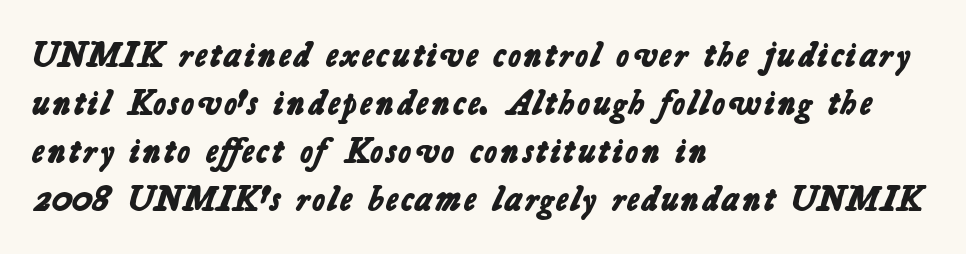
Each letter keeps its own natural width here, so spacing adapts to shape. Leading matches the norm, producing a regular column. Line starts are locked; line ends wander. Letters rest on an invisible, unmarked baseline. I'd call this a sans setting — the letters go barefoot.
